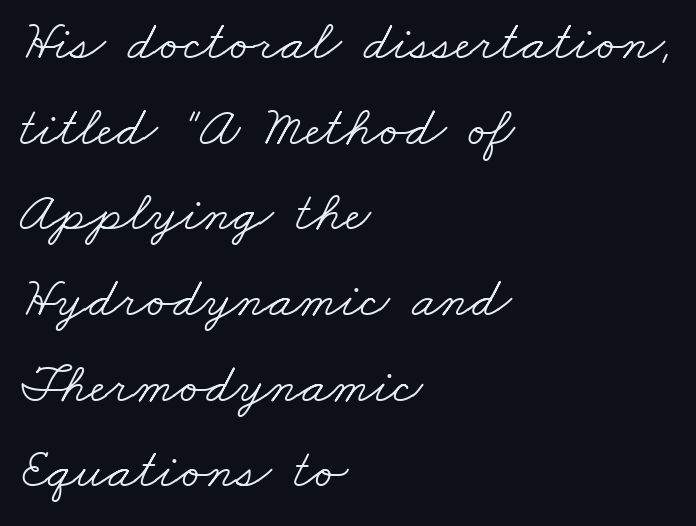
Looks like regular typesetting: each glyph gets only the width it needs. Small tapered or slab feet sit at the stroke ends, so this counts as serif. Whoever set this chose a conventional vertical rhythm. Lines of text with bare space underneath.
